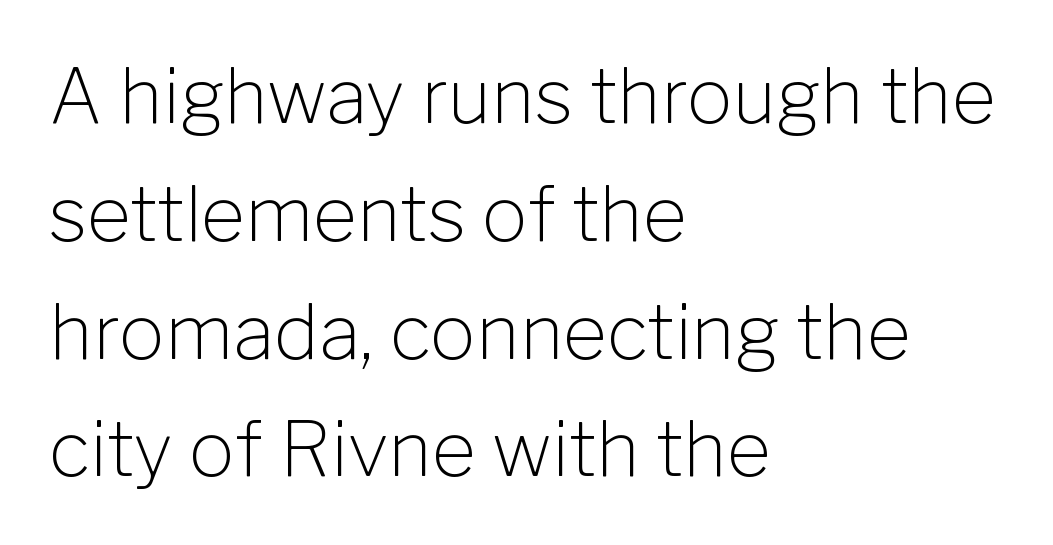
The image shows 76 px light sans-serif type, upright; set left-aligned, normal line spacing (1.55x), normal letter spacing, not underlined; low stroke contrast and a medium x-height.
